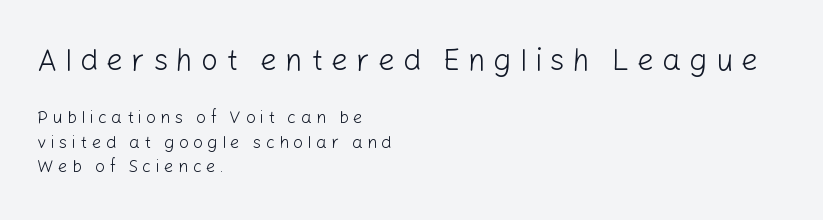
Weight: regular or lighter. Top chunk: large. Bottom chunk: small. Each line starts at the same left margin while the right side varies. What kind of face is this? One without serifs — a sans. Compared with typical paragraphs, the rows here are spaced about the same.
